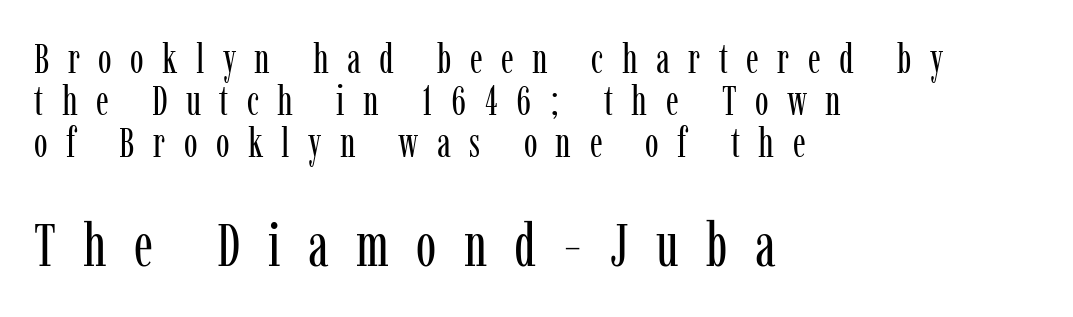
Scale increases going downward across the two blocks. Think of a printed novel: that variable character pitch is what you see here. Visually the block forms a straight wall on the left and a jagged coastline on the right. The horizontal fit of the characters is loose and conspicuously gappy. Only glyphs here, with clear space below each row. Notice how descenders almost collide with the ascenders below — that's tight leading.
